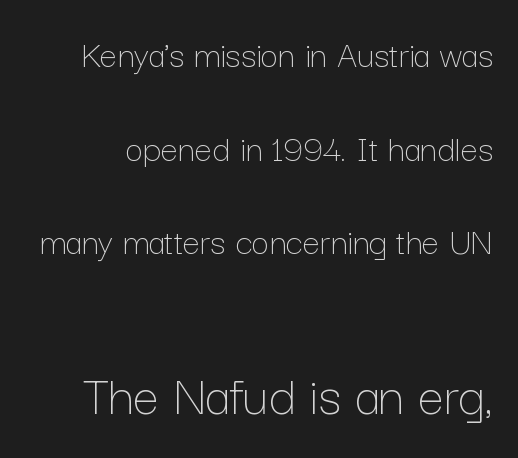
Q: Is the text bold? A: No.
Q: Is the text italic (slanted)? A: No, it is upright.
Q: Is the text underlined? A: No.
Q: Is the spacing between letters normal or unusually wide? A: Normal.
Q: Is the spacing between lines tight, normal or loose? A: Loose.
Q: Which block of text is set in a larger size, the first (top) or the second (bottom)? A: The second (bottom) one.
Q: Width (condensed, normal, or wide)? A: Normal.
Q: Stroke contrast? A: Low.
Q: x-height? A: Medium.
Q: Monospaced? A: No.
